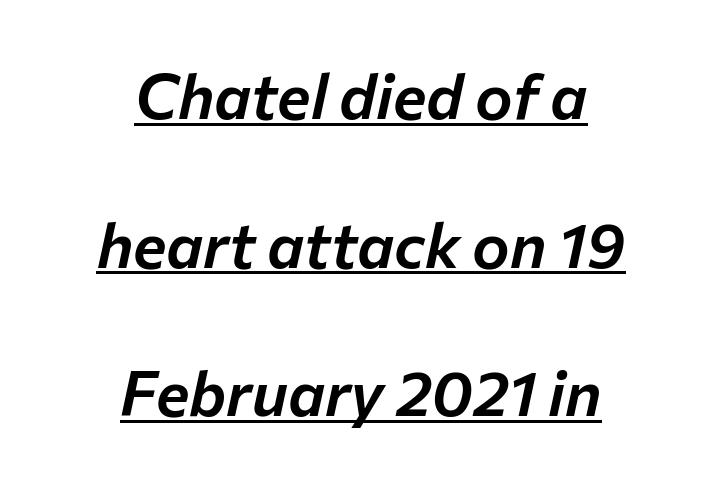
Alignment: centered. Tall strokes in this sample are angled rather than plumb. The face used here is rendered with its standard letterfit. The rendering uses natural spacing where letterforms have individual widths. Somebody hit Ctrl+U on this one — the words are underlined. Compared with typical paragraphs, the rows here are farther apart.
